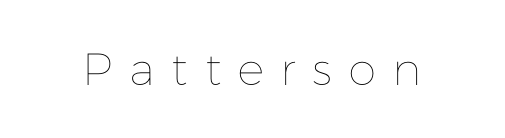
{"italic": "no", "bold": "no", "weight": "thin", "width": "normal", "stroke_contrast": "low", "x_height": "medium", "monospaced": "no", "underline": "no", "letter_spacing": "wide", "letter_spacing_em": 0.42, "glyph_px": 45}
